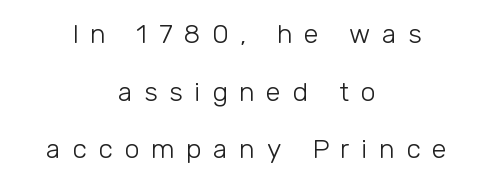
{"italic": "no", "bold": "no", "underline": "no", "align": "center", "line_spacing": "loose", "line_spacing_ratio": 2.13, "letter_spacing": "wide", "letter_spacing_em": 0.43, "glyph_px": 27}
